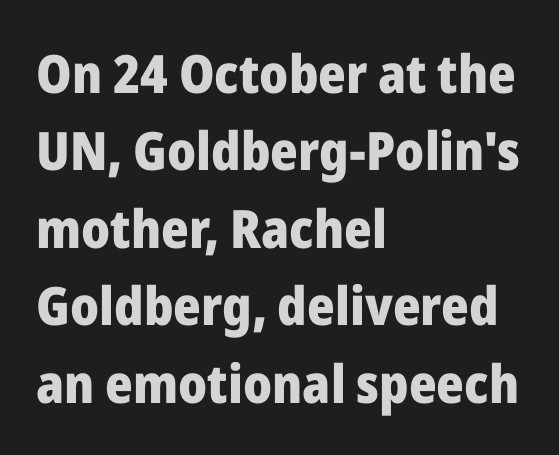
The image shows 53 px heavy sans-serif type, upright; set left-aligned, normal line spacing (1.46x), normal letter spacing, not underlined; low stroke contrast and a medium x-height.
